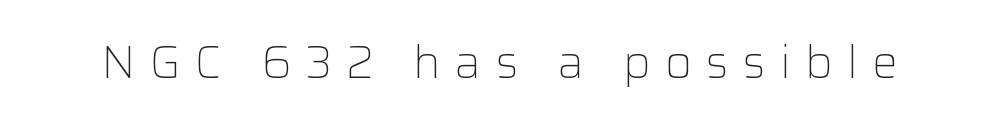
The image shows 46 px light sans-serif type, upright; set unusually wide letter spacing (+0.31 em), not underlined; low stroke contrast and a medium x-height.
